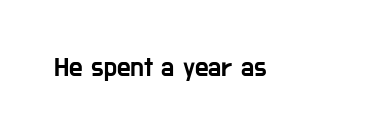
This rendering leaves character spacing at its baseline value. Has an underline been added? It has not. No italicization has been applied; the sample stays upright.
